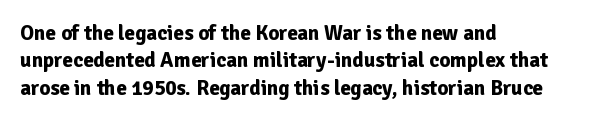
The rendering anchors every line to the left-hand side. This is the regular roman posture of the typeface. A normal amount of white space separates one row of letters from the next. The face used here is rendered with its standard letterfit. A clean baseline with only descenders dipping below it. The sample has been set heavy, in full bold.
